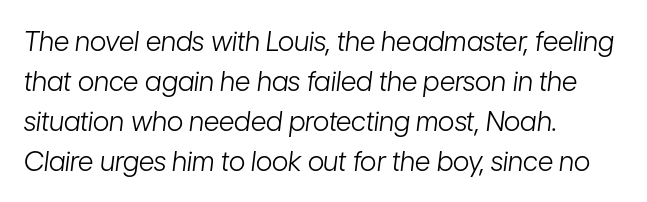
The image shows 27 px text type, italic (leaning right); set left-aligned, normal line spacing (1.48x), normal letter spacing, not underlined.
